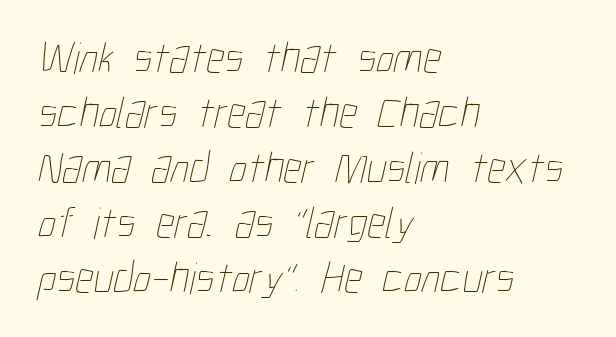
The image shows 45 px thin, condensed type; set left-aligned, line spacing 1.22x, normal letter spacing, not underlined; low stroke contrast and a medium x-height.
